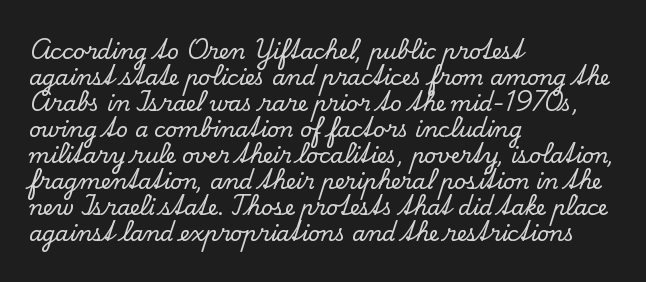
Q: Is the text italic (slanted)? A: Yes.
Q: Is the text underlined? A: No.
Q: How is the paragraph aligned? A: Left-aligned.
Q: Is the spacing between letters normal or unusually wide? A: Normal.
